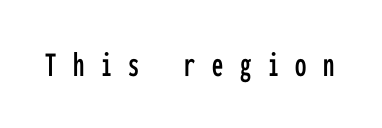
Check the space under the baseline: it is left empty. Loose tracking; the words dissolve into strings of separated letters. Style check: upright. Nothing sits at the stroke ends, so this counts as sans-serif.
